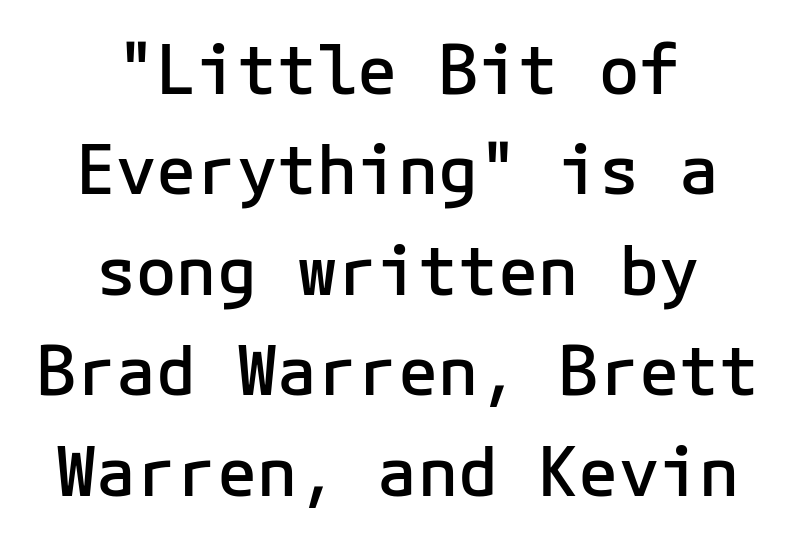
Q: Is the text bold? A: Semi-bold.
Q: Is the text italic (slanted)? A: No, it is upright.
Q: Is the typeface a serif or a sans-serif typeface? A: Sans-serif.
Q: Is the text underlined? A: No.
Q: How is the paragraph aligned? A: Centered.
Q: Is the spacing between letters normal or unusually wide? A: Normal.
Q: Is the spacing between lines tight, normal or loose? A: Normal.
Q: Width (condensed, normal, or wide)? A: Normal.
Q: Stroke contrast? A: Low.
Q: x-height? A: Medium.
Q: Monospaced? A: Yes.
